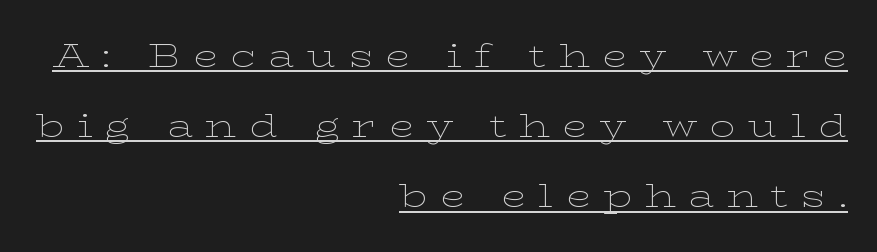
{"serif": "yes", "italic": "no", "bold": "no", "weight": "thin", "width": "wide", "stroke_contrast": "low", "x_height": "medium", "monospaced": "no", "underline": "yes", "align": "right", "line_spacing": "loose", "line_spacing_ratio": 2.19, "letter_spacing": "wide", "letter_spacing_em": 0.39, "glyph_px": 32}
